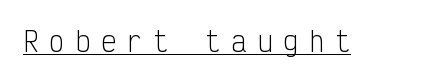
The image shows 26 px text type, upright; set unusually wide letter spacing (+0.4 em), underlined.
